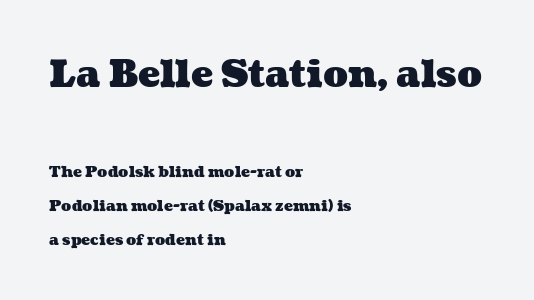
{"bold": "yes", "weight": "heavy", "width": "wide", "stroke_contrast": "medium", "x_height": "medium", "monospaced": "no", "underline": "no", "align": "left", "line_spacing": "loose", "line_spacing_ratio": 2.24, "letter_spacing": "normal", "letter_spacing_em": 0.0, "larger_block": "first", "size_ratio": 2.47, "glyph_px": 37}
